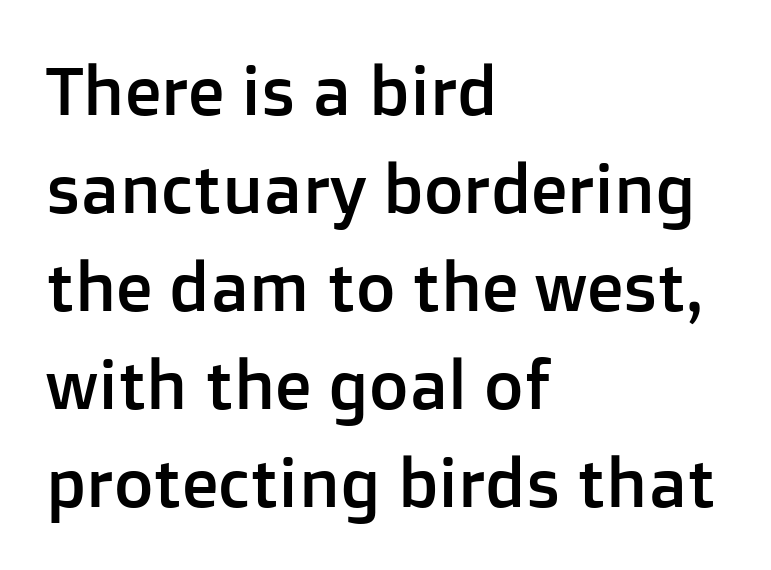
Q: Is the text italic (slanted)? A: No, it is upright.
Q: Is the typeface a serif or a sans-serif typeface? A: Sans-serif.
Q: Is the text underlined? A: No.
Q: How is the paragraph aligned? A: Left-aligned.
Q: Is the spacing between letters normal or unusually wide? A: Normal.
Q: Is the spacing between lines tight, normal or loose? A: Normal.
Q: Width (condensed, normal, or wide)? A: Normal.
Q: Stroke contrast? A: Low.
Q: x-height? A: Medium.
Q: Monospaced? A: No.
